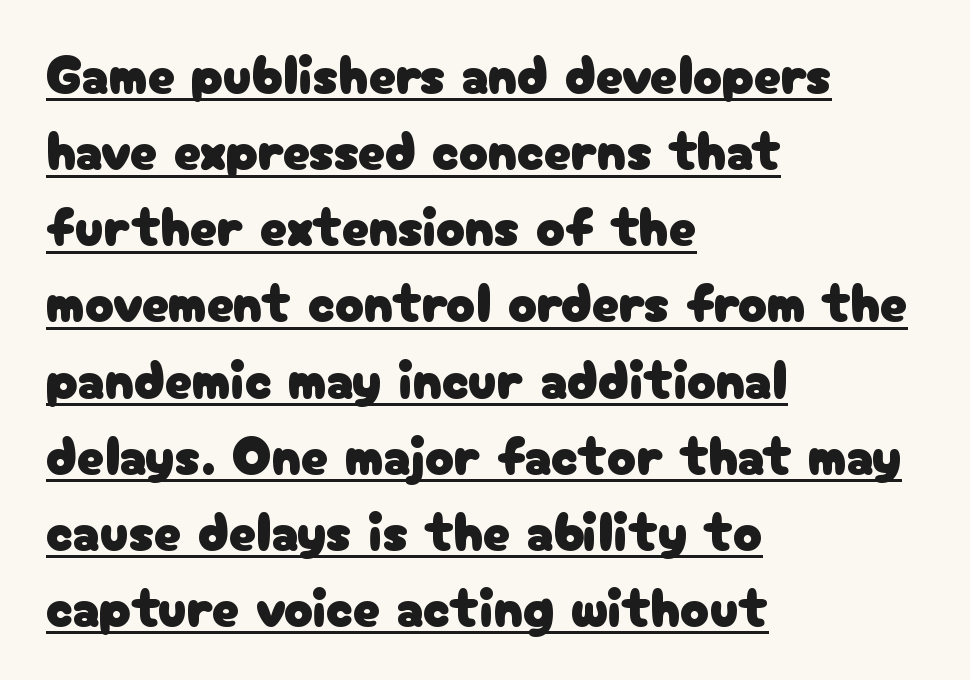
Q: Is the text italic (slanted)? A: No, it is upright.
Q: Is the typeface a serif or a sans-serif typeface? A: Sans-serif.
Q: Is the text underlined? A: Yes.
Q: How is the paragraph aligned? A: Left-aligned.
Q: Is the spacing between letters normal or unusually wide? A: Normal.
Q: Is the spacing between lines tight, normal or loose? A: Normal.
Q: Width (condensed, normal, or wide)? A: Normal.
Q: Stroke contrast? A: Low.
Q: x-height? A: Medium.
Q: Monospaced? A: No.
